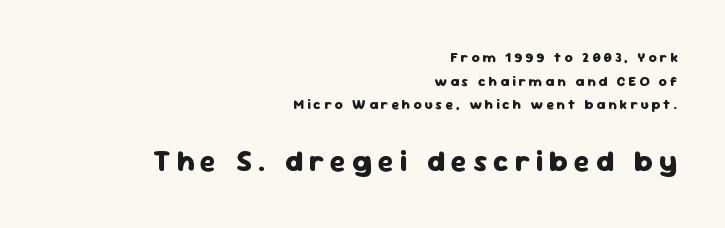
The foot of each line stays bare and open. Words appear elongated and porous because spacing is wide. Summary of weight: heavy, a full bold. No italicization has been applied; the sample stays upright.
